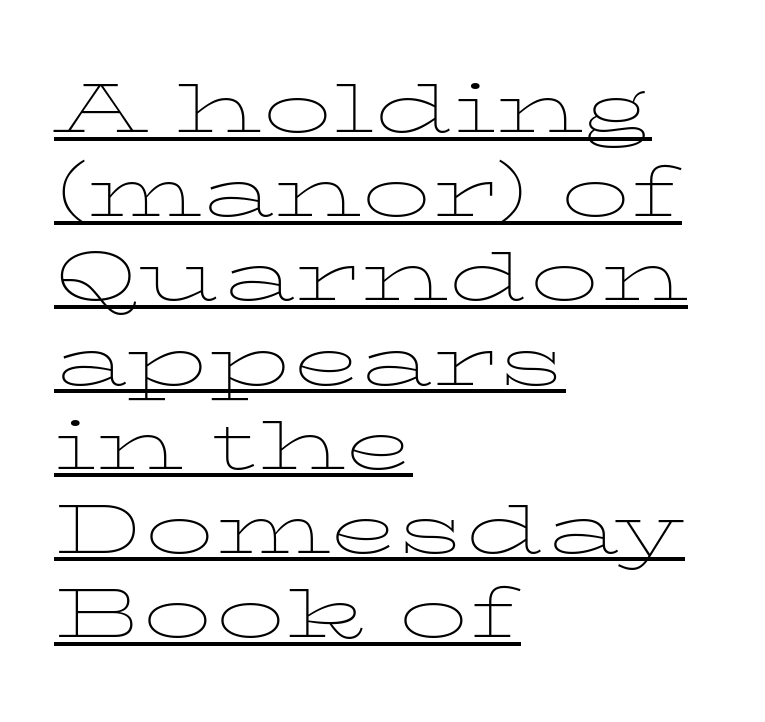
The image shows 69 px thin, wide serif type, upright; set left-aligned, line spacing 1.22x, normal letter spacing, underlined; low stroke contrast and a medium x-height.
